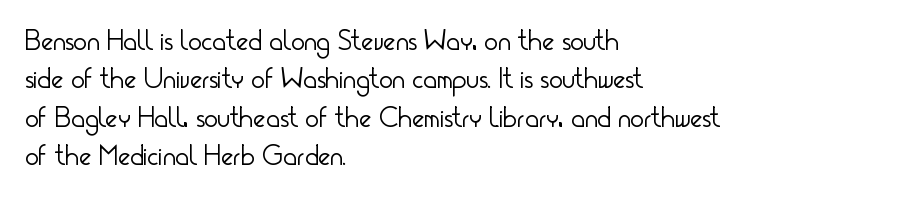
The image shows 29 px light, condensed sans-serif type, upright; set left-aligned, normal line spacing (1.32x), normal letter spacing, not underlined; low stroke contrast and a small x-height.
